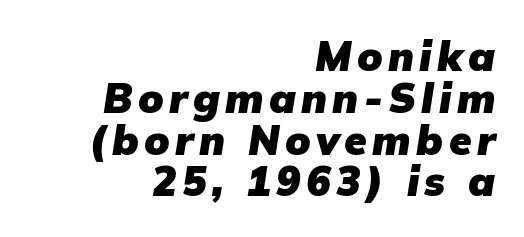
{"italic": "yes", "lean": "right", "slant_degrees": 9, "bold": "yes", "weight": "heavy", "width": "normal", "stroke_contrast": "low", "x_height": "medium", "monospaced": "no", "underline": "no", "align": "right", "line_spacing": "tight", "line_spacing_ratio": 1.02, "glyph_px": 41}
